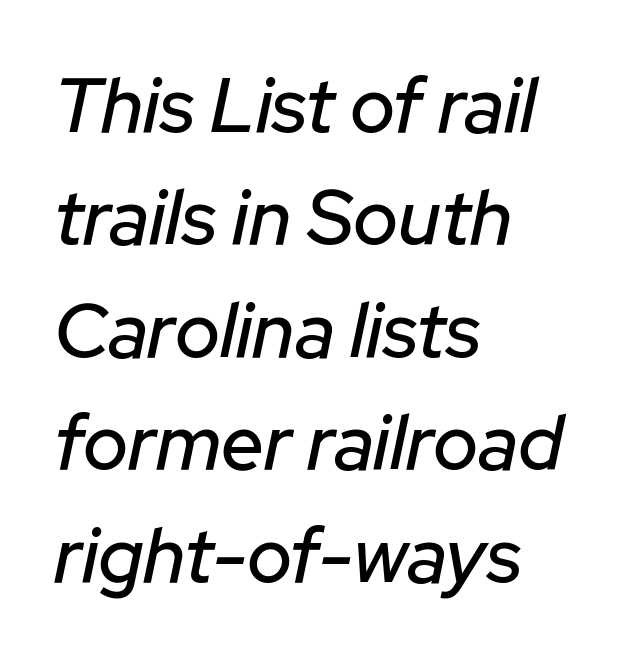
What stands out about the letter spacing? Nothing — it is the standard amount. Visually the block forms a straight wall on the left and a jagged coastline on the right. When letters slant like this, we call the style italic. Do the characters align in a grid? No, the font is proportional. Descenders hang freely into open space. Is there much room between lines? A standard amount, neither cramped nor airy.
